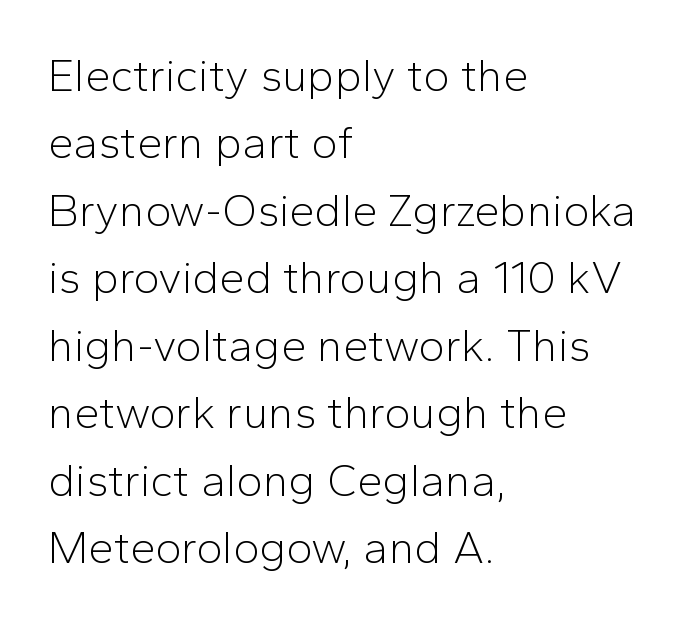
Q: Is the text bold? A: No.
Q: Is the text italic (slanted)? A: No, it is upright.
Q: Is the typeface a serif or a sans-serif typeface? A: Sans-serif.
Q: Is the text underlined? A: No.
Q: How is the paragraph aligned? A: Left-aligned.
Q: Is the spacing between letters normal or unusually wide? A: Normal.
Q: Is the spacing between lines tight, normal or loose? A: Normal.
Q: Width (condensed, normal, or wide)? A: Normal.
Q: Stroke contrast? A: Low.
Q: x-height? A: Medium.
Q: Monospaced? A: No.
